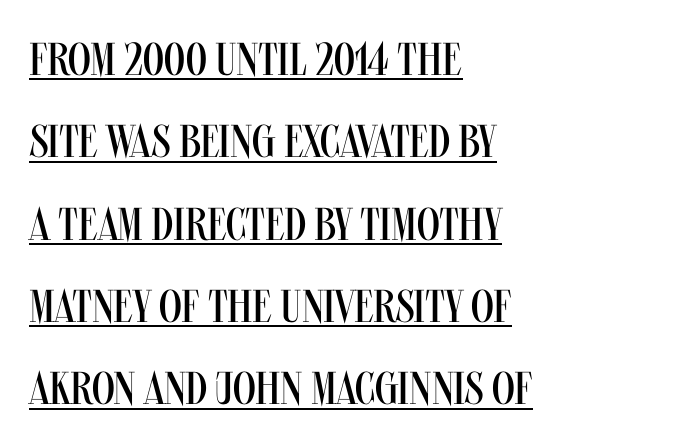
The image shows 46 px regular-weight, condensed sans-serif type, upright; set left-aligned, line spacing 1.79x, normal letter spacing, underlined; medium stroke contrast and a large x-height.
